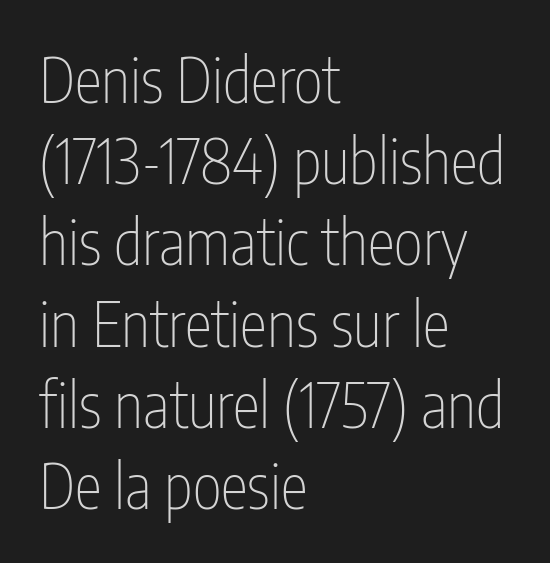
{"serif": "no", "italic": "no", "bold": "no", "weight": "thin", "width": "condensed", "stroke_contrast": "low", "x_height": "medium", "monospaced": "no", "underline": "no", "align": "left", "line_spacing": "normal", "line_spacing_ratio": 1.31, "letter_spacing": "normal", "letter_spacing_em": 0.0, "glyph_px": 62}
